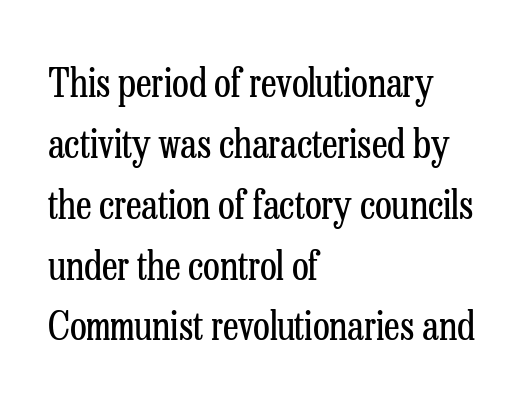
{"serif": "yes", "italic": "no", "bold": "no", "weight": "regular", "width": "condensed", "stroke_contrast": "low", "x_height": "medium", "monospaced": "no", "underline": "no", "align": "left", "line_spacing": "normal", "line_spacing_ratio": 1.56, "letter_spacing": "normal", "letter_spacing_em": 0.0, "glyph_px": 39}
